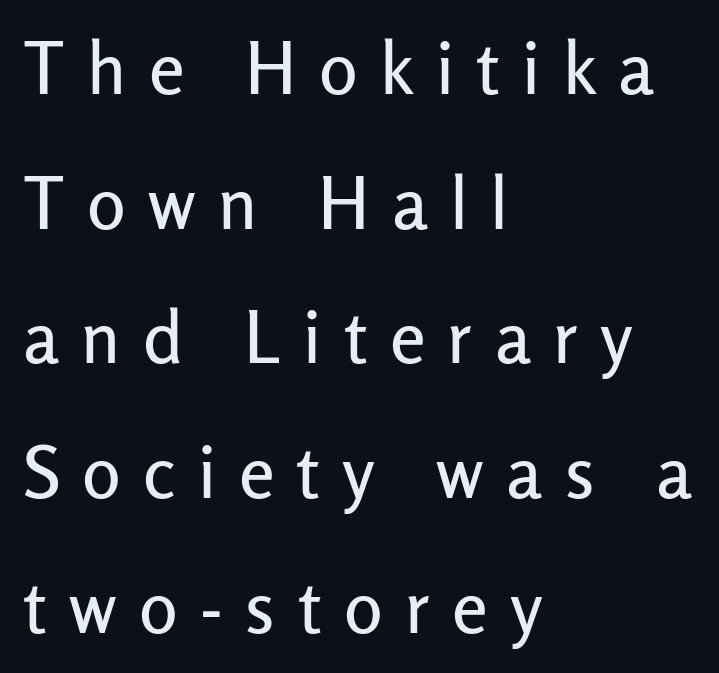
Letter spacing: wide. The typesetter chose a ragged-right arrangement here. Every stem runs plumb, perpendicular to the baseline. Clear beneath every line of the passage. Is this a fixed-width face? No — the glyphs have proportional, varying widths. This sample uses a sans-serif face.
